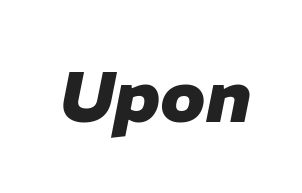
{"italic": "yes", "lean": "right", "slant_degrees": 11, "bold": "yes", "weight": "heavy", "width": "normal", "stroke_contrast": "low", "x_height": "medium", "monospaced": "no", "underline": "no", "letter_spacing": "normal", "letter_spacing_em": 0.0, "glyph_px": 72}
